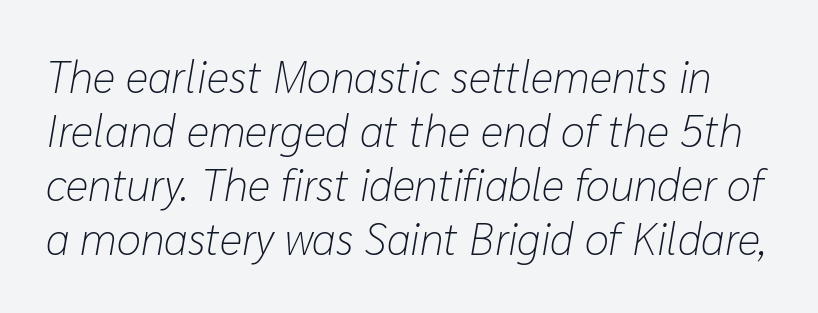
Q: Is the text bold? A: No.
Q: Is the text italic (slanted)? A: Yes, it leans right by about 10 degrees.
Q: Is the text underlined? A: No.
Q: Is the spacing between letters normal or unusually wide? A: Normal.
Q: Width (condensed, normal, or wide)? A: Normal.
Q: Stroke contrast? A: Low.
Q: x-height? A: Medium.
Q: Monospaced? A: No.
